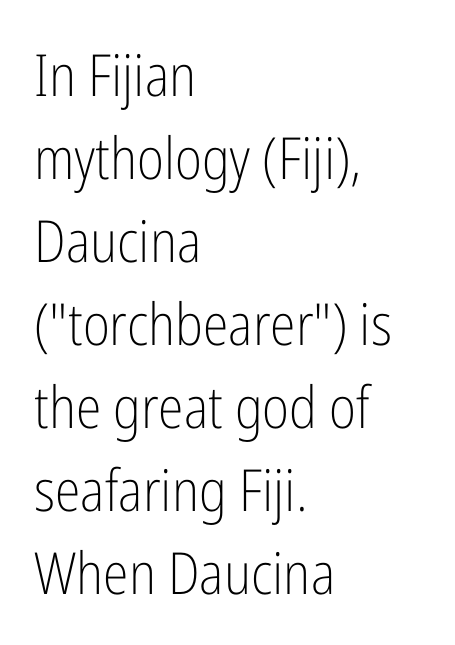
Q: Is the text bold? A: No.
Q: Is the text italic (slanted)? A: No, it is upright.
Q: Is the typeface a serif or a sans-serif typeface? A: Sans-serif.
Q: Is the text underlined? A: No.
Q: How is the paragraph aligned? A: Left-aligned.
Q: Is the spacing between letters normal or unusually wide? A: Normal.
Q: Is the spacing between lines tight, normal or loose? A: Normal.
Q: Width (condensed, normal, or wide)? A: Condensed.
Q: Stroke contrast? A: Low.
Q: x-height? A: Medium.
Q: Monospaced? A: No.
